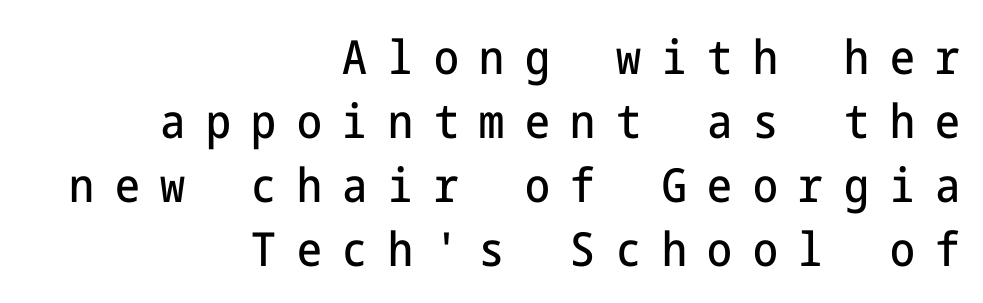
Between one letter and the next there's a generous, obvious gap. The typeface chosen for these lines omits serifs. Compared with typical paragraphs, the rows here are spaced about the same. The ragged edge is on the left, which tells us the setting is flush right. This sample uses an upright cut, with every glyph sitting square on the baseline. Just letters on the line, the space beneath them empty.
